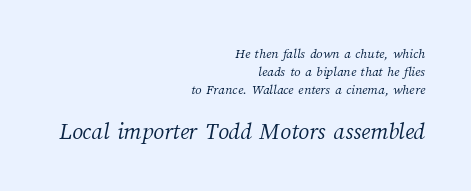
Q: Is the text bold? A: No.
Q: Is the text underlined? A: No.
Q: How is the paragraph aligned? A: Right-aligned.
Q: Is the spacing between letters normal or unusually wide? A: Normal.
Q: Is the spacing between lines tight, normal or loose? A: Normal.
Q: Which block of text is set in a larger size, the first (top) or the second (bottom)? A: The second (bottom) one.
